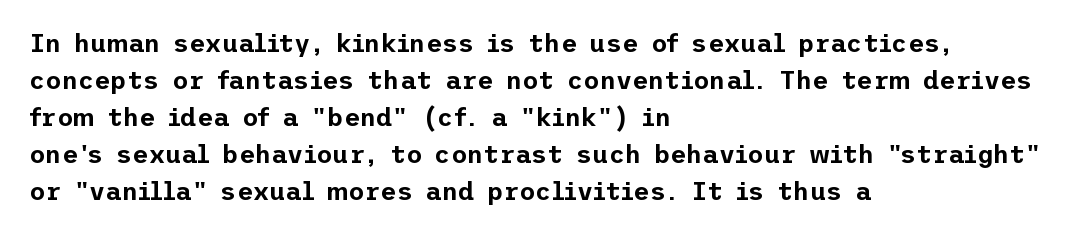
{"italic": "no", "underline": "no", "align": "left", "line_spacing": "normal", "line_spacing_ratio": 1.48, "letter_spacing": "normal", "letter_spacing_em": 0.0, "glyph_px": 25}
